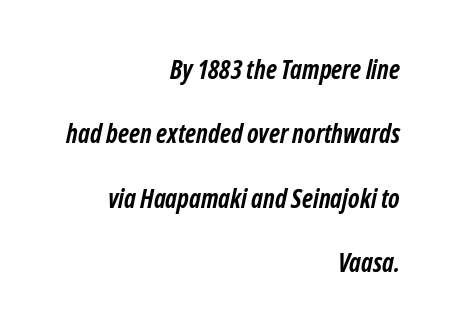
The setting favours the right margin, as signatures and pull-quotes sometimes do. Strong, thick strokes mark this as bold type. The axis of the letterforms is tilted away from vertical. The block of text is sparse from top to bottom, with ample space between rows. Honestly, the letter spacing is just normal — you wouldn't notice it.
